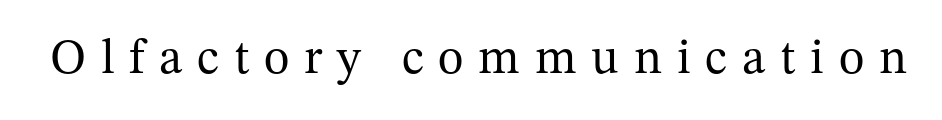
The image shows 49 px regular-weight serif type, upright; set unusually wide letter spacing (+0.3 em), not underlined; medium stroke contrast and a medium x-height.
